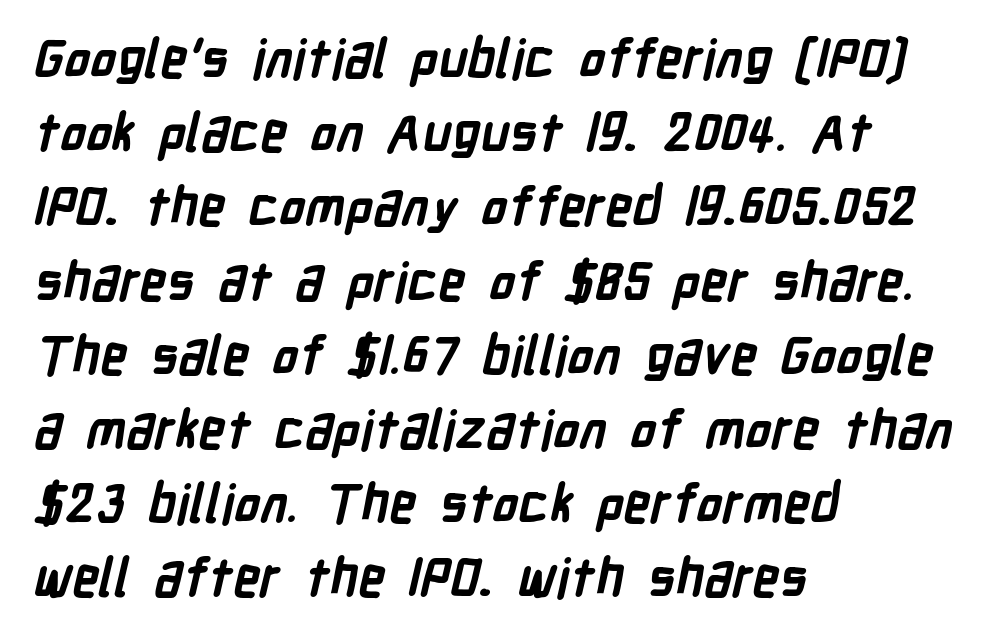
{"serif": "no", "bold": "yes", "weight": "semibold", "width": "condensed", "stroke_contrast": "low", "x_height": "medium", "monospaced": "no", "underline": "no", "align": "left", "line_spacing": "normal", "line_spacing_ratio": 1.4, "letter_spacing": "normal", "letter_spacing_em": 0.0, "glyph_px": 53}
